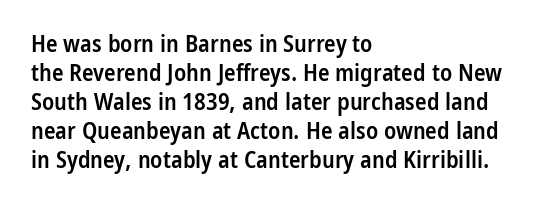
Q: Is the text bold? A: Semi-bold.
Q: Is the text italic (slanted)? A: No, it is upright.
Q: Is the text underlined? A: No.
Q: How is the paragraph aligned? A: Left-aligned.
Q: Is the spacing between letters normal or unusually wide? A: Normal.
